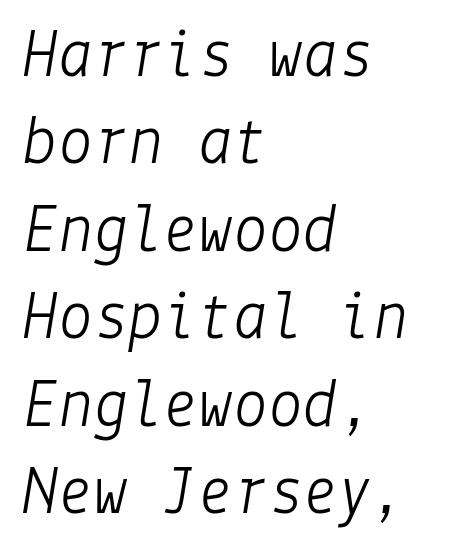
Q: Is the text bold? A: No.
Q: Is the text italic (slanted)? A: Yes, it leans right by about 9 degrees.
Q: Is the text underlined? A: No.
Q: How is the paragraph aligned? A: Left-aligned.
Q: Is the spacing between letters normal or unusually wide? A: Normal.
Q: Is the spacing between lines tight, normal or loose? A: Normal.
Q: Width (condensed, normal, or wide)? A: Normal.
Q: Stroke contrast? A: Low.
Q: x-height? A: Medium.
